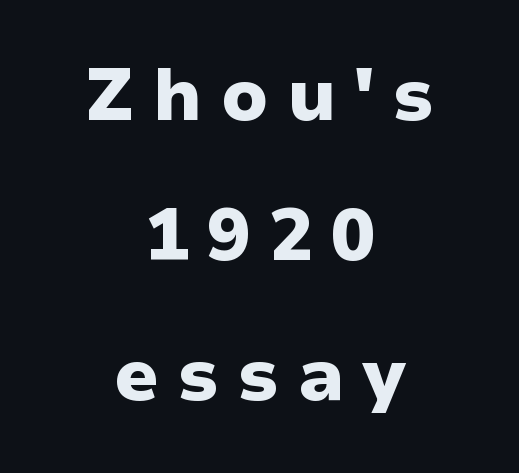
Q: Is the text bold? A: Yes.
Q: Is the text italic (slanted)? A: No, it is upright.
Q: Is the typeface a serif or a sans-serif typeface? A: Sans-serif.
Q: Is the text underlined? A: No.
Q: How is the paragraph aligned? A: Centered.
Q: Is the spacing between letters normal or unusually wide? A: Unusually wide.
Q: Is the spacing between lines tight, normal or loose? A: Loose.
Q: Width (condensed, normal, or wide)? A: Normal.
Q: Stroke contrast? A: Low.
Q: x-height? A: Medium.
Q: Monospaced? A: No.
